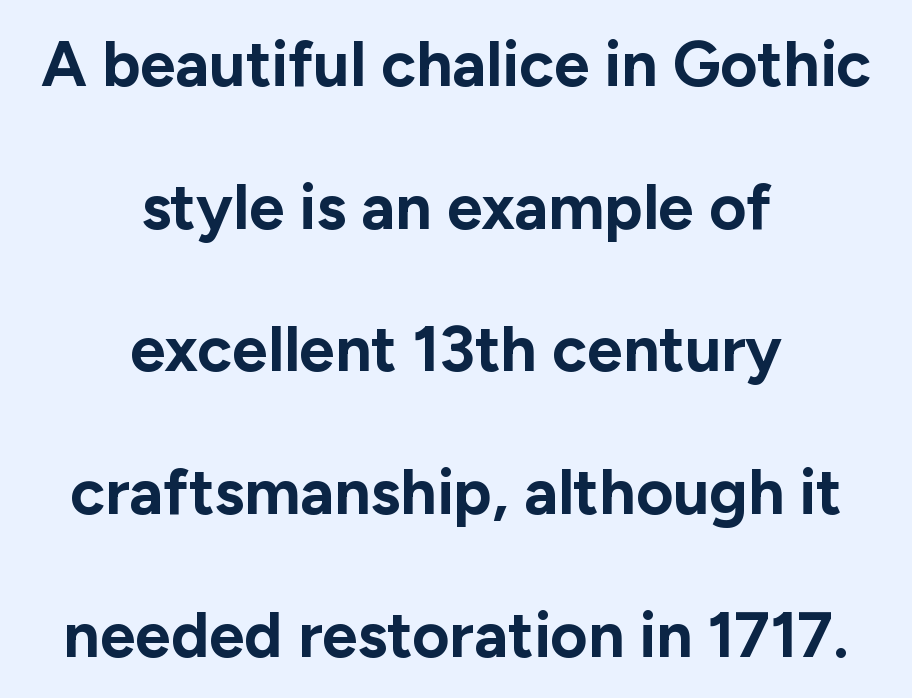
{"serif": "no", "italic": "no", "bold": "yes", "weight": "bold", "width": "normal", "stroke_contrast": "low", "x_height": "medium", "monospaced": "no", "underline": "no", "align": "center", "line_spacing": "loose", "line_spacing_ratio": 2.23, "letter_spacing": "normal", "letter_spacing_em": 0.0, "glyph_px": 64}
